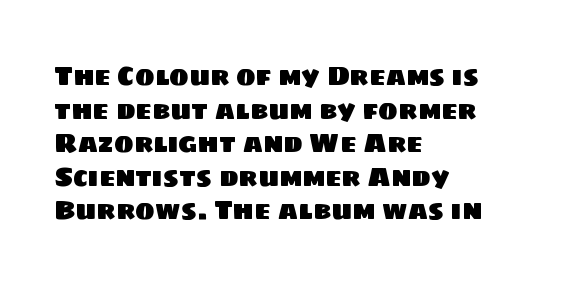
Q: Is the text underlined? A: No.
Q: How is the paragraph aligned? A: Left-aligned.
Q: Is the spacing between letters normal or unusually wide? A: Normal.
Q: Is the spacing between lines tight, normal or loose? A: Normal.
